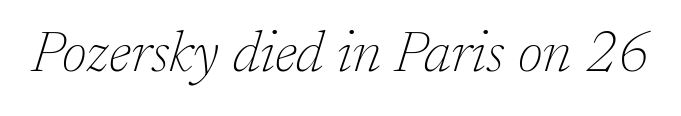
{"serif": "yes", "italic": "yes", "lean": "right", "slant_degrees": 17, "bold": "no", "weight": "thin", "width": "normal", "stroke_contrast": "low", "x_height": "medium", "monospaced": "no", "underline": "no", "letter_spacing": "normal", "letter_spacing_em": 0.0, "glyph_px": 57}
